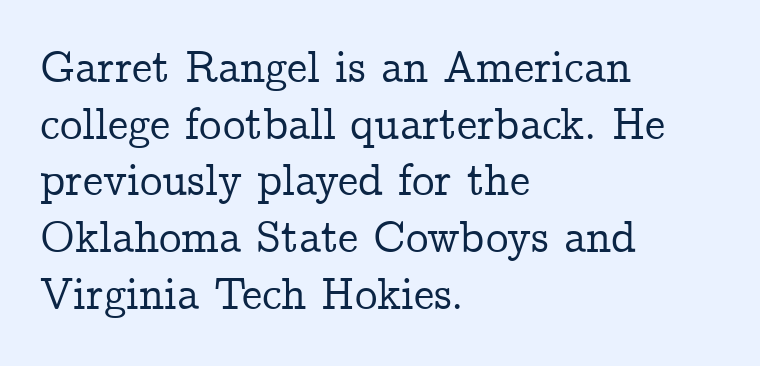
{"serif": "yes", "italic": "no", "width": "normal", "stroke_contrast": "low", "x_height": "medium", "monospaced": "no", "underline": "no", "align": "left", "line_spacing": "normal", "line_spacing_ratio": 1.26, "letter_spacing": "normal", "letter_spacing_em": 0.0, "glyph_px": 45}
